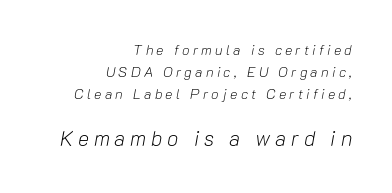
Compared with typical paragraphs, the rows here are spaced about the same. Weight: in the light-to-regular range. Compared with a flush-left layout, this one pins lines to the opposite, right side. The letters are spread apart with noticeably loose tracking. These lines were composed using italics. Typesetter's note — lower block bumped up in size, upper block left smaller.
